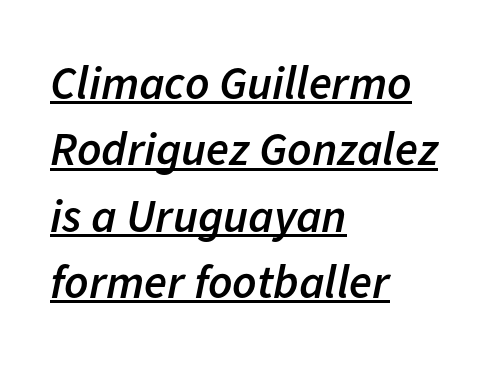
{"italic": "yes", "lean": "right", "slant_degrees": 11, "bold": "semi", "weight": "semibold", "width": "normal", "stroke_contrast": "low", "x_height": "medium", "monospaced": "no", "underline": "yes", "align": "left", "line_spacing": "normal", "line_spacing_ratio": 1.41, "letter_spacing": "normal", "letter_spacing_em": 0.0, "glyph_px": 47}
